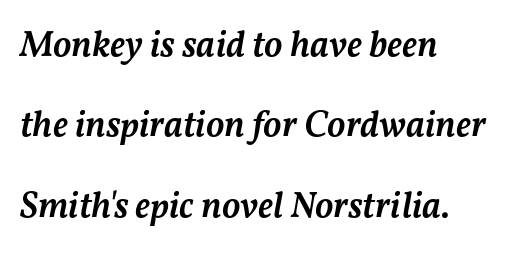
The image shows 37 px semibold type, italic (leaning right); set left-aligned, loose line spacing (2.17x), normal letter spacing, not underlined; medium stroke contrast and a medium x-height.
